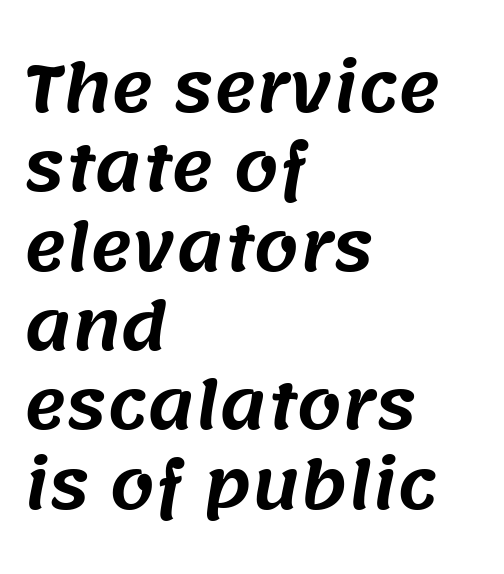
The passage shown is typeset with a sans-serif family. Spacing verdict: proportional, widths tailored to each character. The space beneath each line is pristine and unruled. Glyph-to-glyph distance matches everyday printed text.
